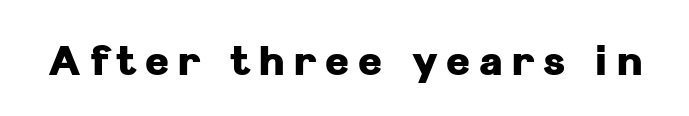
Here the designer chose a conventional face with non-uniform glyph widths. Every character sits straight up, as roman type does. These lines have a slow, spaced-out rhythm from letter to letter. To sum up the face: it is a sans, with no serifs.
